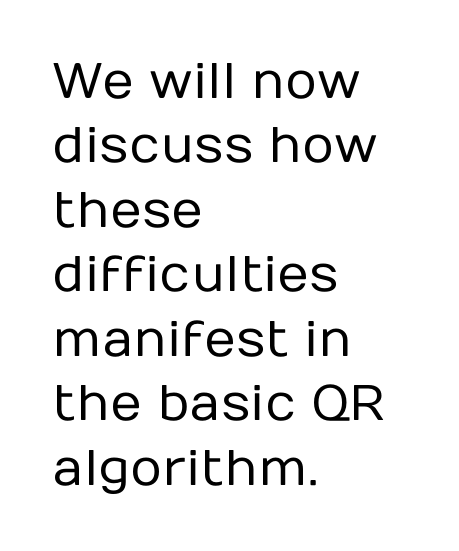
{"serif": "no", "italic": "no", "bold": "no", "weight": "regular", "width": "normal", "stroke_contrast": "low", "x_height": "medium", "monospaced": "no", "underline": "no", "align": "left", "line_spacing": "normal", "line_spacing_ratio": 1.29, "letter_spacing": "normal", "letter_spacing_em": 0.0, "glyph_px": 50}
